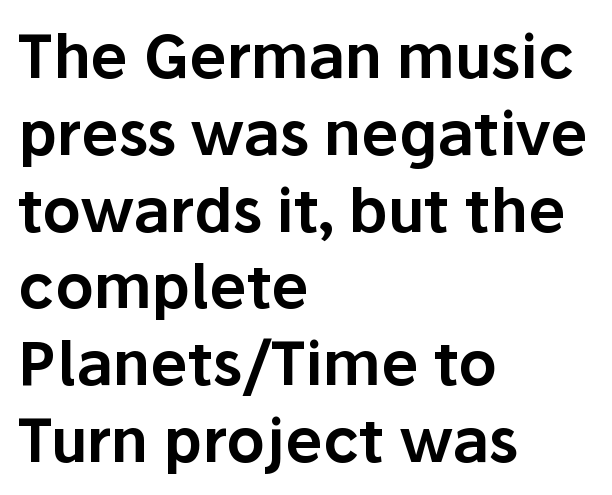
Q: Is the text italic (slanted)? A: No, it is upright.
Q: Is the typeface a serif or a sans-serif typeface? A: Sans-serif.
Q: Is the text underlined? A: No.
Q: How is the paragraph aligned? A: Left-aligned.
Q: Is the spacing between letters normal or unusually wide? A: Normal.
Q: Is the spacing between lines tight, normal or loose? A: Normal.
Q: Width (condensed, normal, or wide)? A: Normal.
Q: Stroke contrast? A: Low.
Q: x-height? A: Medium.
Q: Monospaced? A: No.
